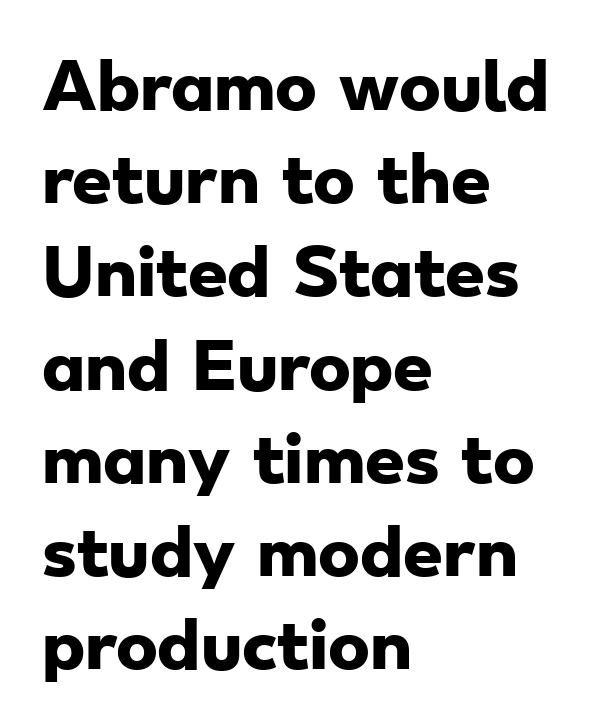
{"serif": "no", "bold": "yes", "weight": "heavy", "width": "wide", "stroke_contrast": "low", "x_height": "small", "monospaced": "no", "underline": "no", "align": "left", "line_spacing": "normal", "line_spacing_ratio": 1.48, "letter_spacing": "normal", "letter_spacing_em": 0.0, "glyph_px": 63}
